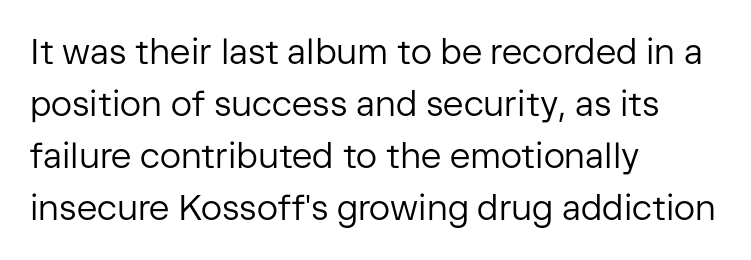
The image shows 35 px regular-weight sans-serif type, upright; set left-aligned, normal line spacing (1.49x), normal letter spacing, not underlined; low stroke contrast and a medium x-height.
